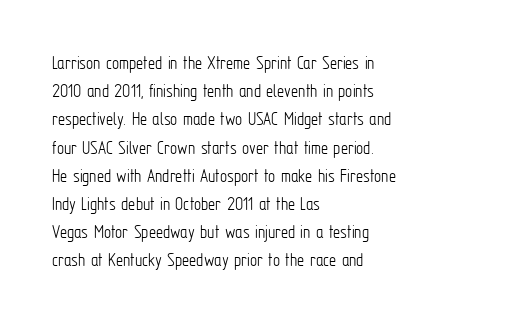
The image shows 20 px text type, upright; set left-aligned, normal line spacing (1.41x), normal letter spacing, not underlined.
